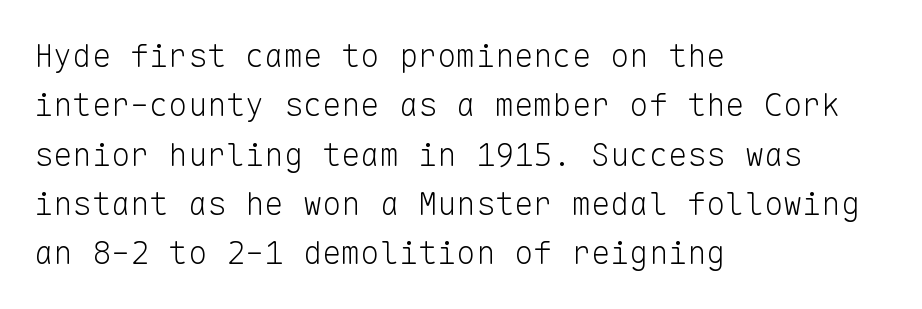
{"serif": "no", "italic": "no", "bold": "no", "weight": "light", "width": "normal", "stroke_contrast": "low", "x_height": "medium", "monospaced": "yes", "underline": "no", "align": "left", "line_spacing": "normal", "line_spacing_ratio": 1.54, "letter_spacing": "normal", "letter_spacing_em": 0.0, "glyph_px": 32}
